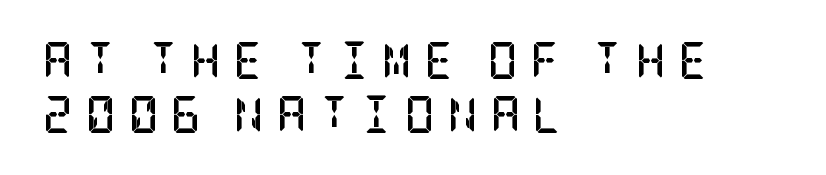
{"serif": "yes", "italic": "no", "bold": "yes", "weight": "semibold", "width": "condensed", "stroke_contrast": "low", "x_height": "large", "underline": "no", "align": "left", "line_spacing": "normal", "line_spacing_ratio": 1.45, "letter_spacing": "wide", "letter_spacing_em": 0.34, "glyph_px": 37}
